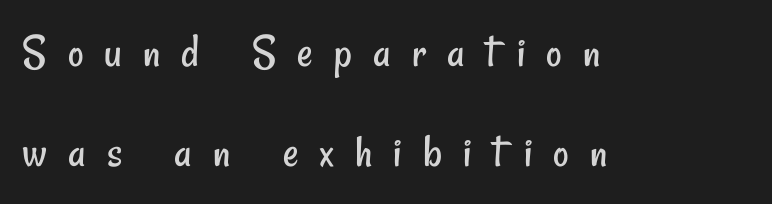
Q: Is the text bold? A: No.
Q: Is the typeface a serif or a sans-serif typeface? A: Sans-serif.
Q: Is the text underlined? A: No.
Q: How is the paragraph aligned? A: Left-aligned.
Q: Is the spacing between letters normal or unusually wide? A: Unusually wide.
Q: Is the spacing between lines tight, normal or loose? A: Loose.
Q: Width (condensed, normal, or wide)? A: Condensed.
Q: Stroke contrast? A: Low.
Q: x-height? A: Small.
Q: Monospaced? A: No.
